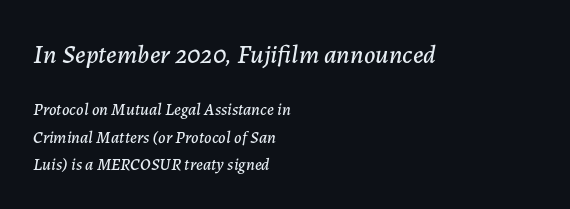
The image shows 26 px text type, italic (leaning right); set left-aligned, normal line spacing (1.6x), normal letter spacing, not underlined; the first (top) block is 1.53x larger.
